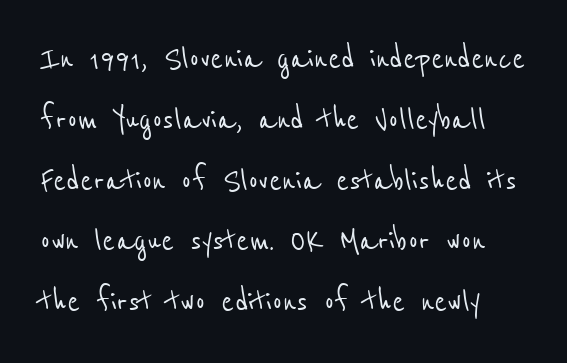
{"serif": "no", "width": "condensed", "stroke_contrast": "low", "x_height": "medium", "monospaced": "no", "underline": "no", "line_spacing": "normal", "line_spacing_ratio": 1.6, "letter_spacing": "normal", "letter_spacing_em": 0.0, "glyph_px": 38}
